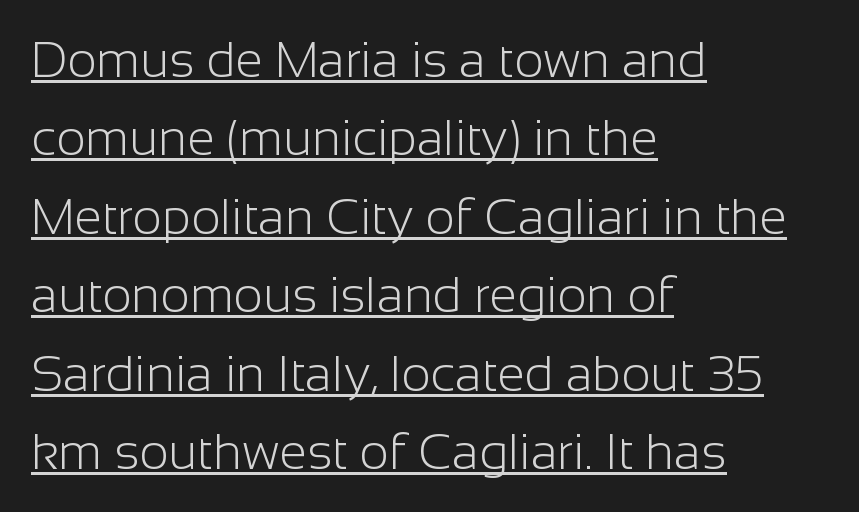
Visually the block forms a straight wall on the left and a jagged coastline on the right. The rendering uses natural spacing where letterforms have individual widths. The designer went with a sans here, leaving each stem footless. Observe the ordinary spacing: letters are neighbours, not strangers. Italic? Not at all — the glyphs are vertical.
